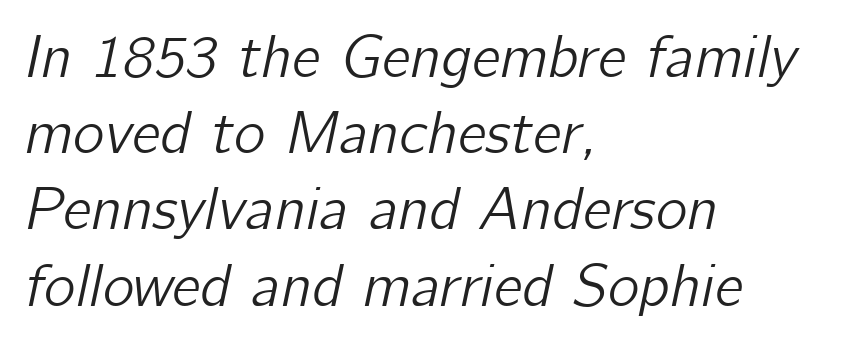
{"italic": "yes", "lean": "right", "slant_degrees": 12, "width": "normal", "stroke_contrast": "low", "x_height": "medium", "monospaced": "no", "underline": "no", "align": "left", "line_spacing": "normal", "line_spacing_ratio": 1.27, "letter_spacing": "normal", "letter_spacing_em": 0.0, "glyph_px": 60}
